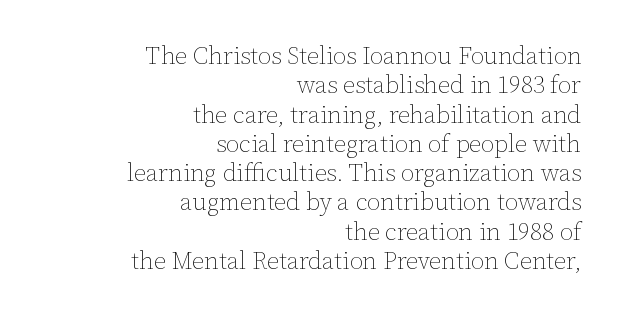
The image shows 24 px text type, upright; set right-aligned, line spacing 1.22x, normal letter spacing, not underlined.
